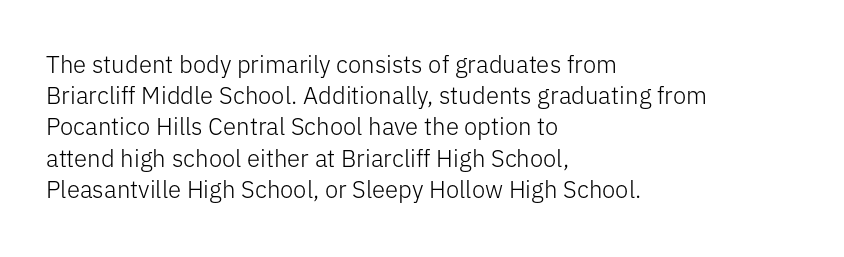
The image shows 24 px text type, upright; set left-aligned, normal line spacing (1.3x), normal letter spacing, not underlined.
